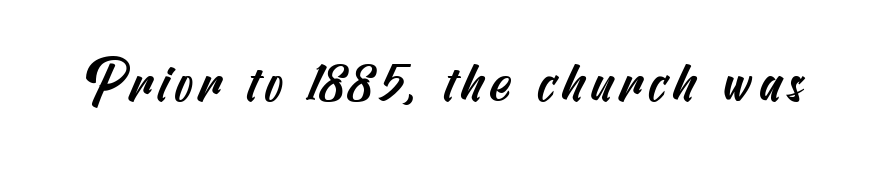
Q: Is the typeface a serif or a sans-serif typeface? A: Sans-serif.
Q: Is the text underlined? A: No.
Q: Width (condensed, normal, or wide)? A: Condensed.
Q: Stroke contrast? A: Medium.
Q: x-height? A: Small.
